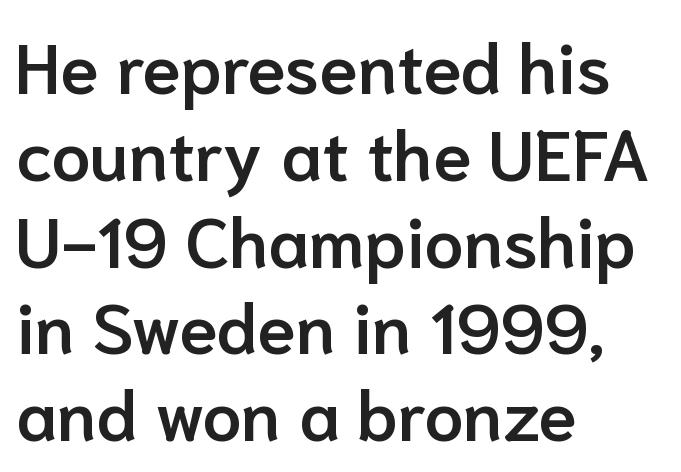
The image shows 70 px semibold sans-serif type, upright; set left-aligned, line spacing 1.24x, normal letter spacing, not underlined; low stroke contrast and a medium x-height.
